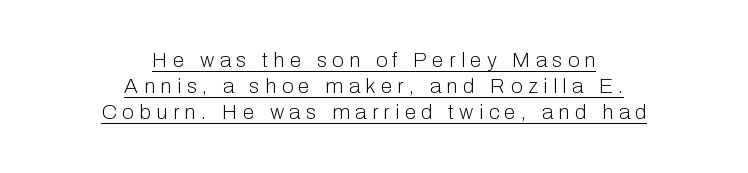
Loose tracking; the words dissolve into strings of separated letters. In CSS terms this would be text-align: center. This reads as an unemphasized weight, regular at the heaviest. This sample uses an upright cut, with every glyph sitting square on the baseline. In designer terms, the underline attribute is active on this setting.
